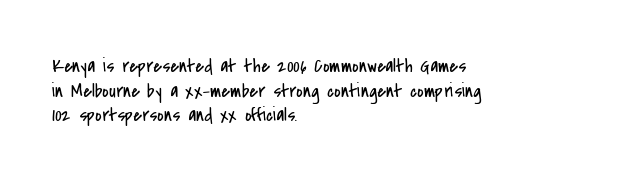
{"italic": "no", "bold": "no", "underline": "no", "align": "left", "line_spacing_ratio": 1.23, "letter_spacing": "normal", "letter_spacing_em": 0.0, "glyph_px": 20}
